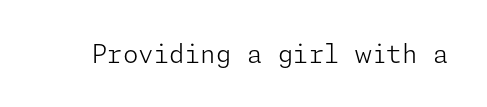
Q: Is the text bold? A: No.
Q: Is the text italic (slanted)? A: No, it is upright.
Q: Is the text underlined? A: No.
Q: Is the spacing between letters normal or unusually wide? A: Normal.
